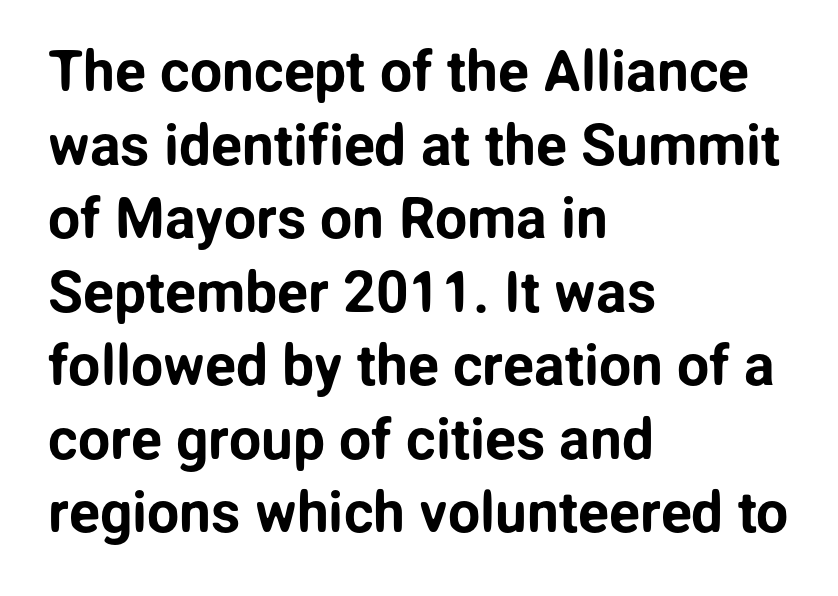
The image shows 57 px sans-serif type, upright; set left-aligned, normal line spacing (1.29x), normal letter spacing, not underlined; low stroke contrast and a medium x-height.
